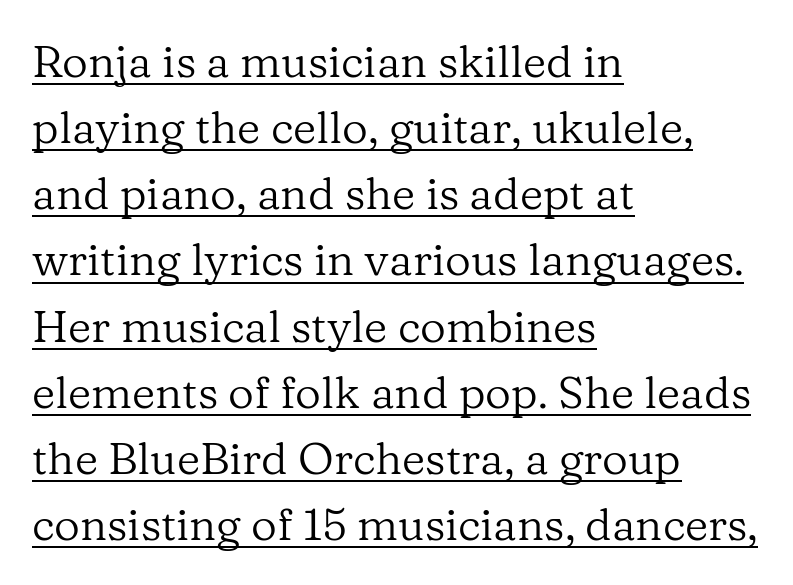
{"serif": "yes", "italic": "no", "bold": "no", "weight": "regular", "width": "normal", "stroke_contrast": "low", "x_height": "medium", "monospaced": "no", "underline": "yes", "align": "left", "line_spacing": "normal", "line_spacing_ratio": 1.47, "letter_spacing": "normal", "letter_spacing_em": 0.0, "glyph_px": 45}
